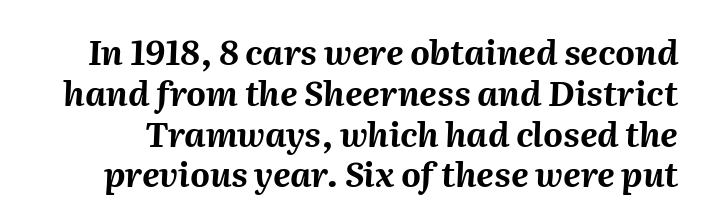
{"italic": "yes", "lean": "right", "slant_degrees": 2, "bold": "yes", "weight": "bold", "width": "normal", "stroke_contrast": "medium", "x_height": "medium", "monospaced": "no", "underline": "no", "line_spacing_ratio": 1.2, "letter_spacing": "normal", "letter_spacing_em": 0.0, "glyph_px": 34}
